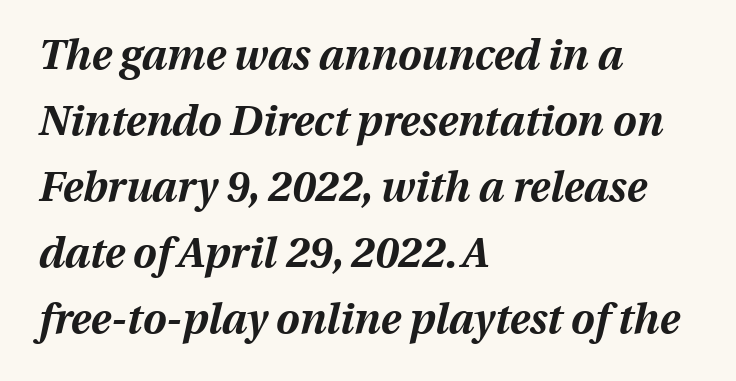
Q: Is the text bold? A: Yes.
Q: Is the text italic (slanted)? A: Yes, it leans right by about 13 degrees.
Q: Is the text underlined? A: No.
Q: How is the paragraph aligned? A: Left-aligned.
Q: Is the spacing between letters normal or unusually wide? A: Normal.
Q: Is the spacing between lines tight, normal or loose? A: Normal.
Q: Width (condensed, normal, or wide)? A: Normal.
Q: Stroke contrast? A: Medium.
Q: x-height? A: Medium.
Q: Monospaced? A: No.
